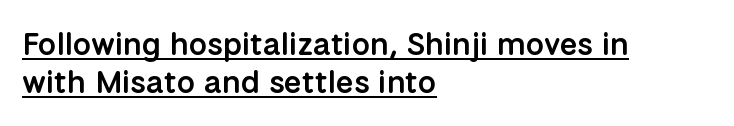
Q: Is the text bold? A: Semi-bold.
Q: Is the text italic (slanted)? A: No, it is upright.
Q: Is the typeface a serif or a sans-serif typeface? A: Sans-serif.
Q: Is the text underlined? A: Yes.
Q: How is the paragraph aligned? A: Left-aligned.
Q: Is the spacing between letters normal or unusually wide? A: Normal.
Q: Width (condensed, normal, or wide)? A: Normal.
Q: Stroke contrast? A: Low.
Q: x-height? A: Medium.
Q: Monospaced? A: No.
